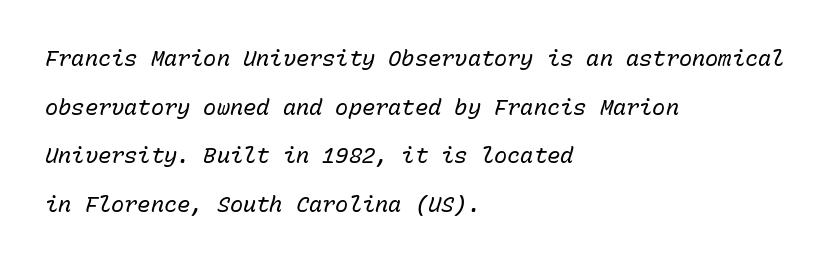
Rendered with sloped, italic letterforms. Rows of type keep a wide berth in the vertical direction. Spacing between characters is what you'd get straight out of the box. These glyphs show unthickened strokes, regular width or finer. Typeset ragged right — the left edge is the straight one. Plain, unruled lines of type.
